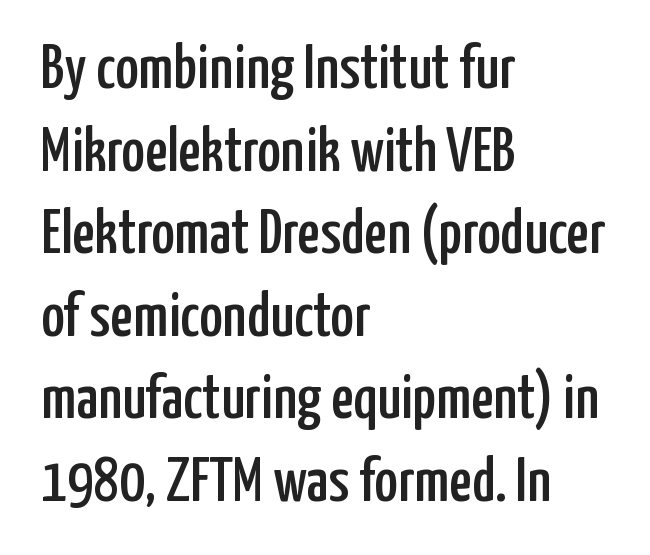
The image shows 63 px condensed sans-serif type, upright; set left-aligned, normal line spacing (1.31x), normal letter spacing, not underlined; low stroke contrast and a medium x-height.
